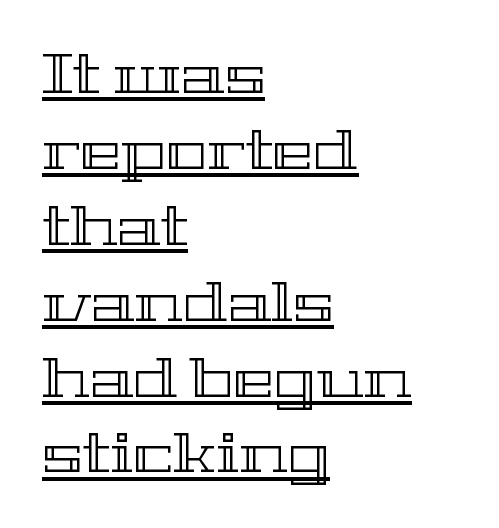
{"italic": "no", "width": "wide", "x_height": "medium", "monospaced": "no", "underline": "yes", "align": "left", "line_spacing": "normal", "line_spacing_ratio": 1.38, "letter_spacing": "normal", "letter_spacing_em": 0.0, "glyph_px": 55}
